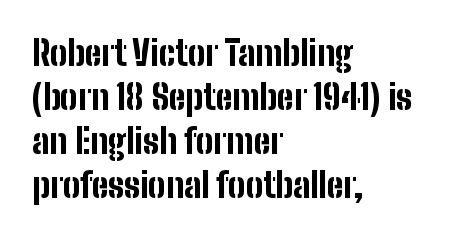
The image shows 34 px bold, condensed sans-serif type, upright; set left-aligned, normal line spacing (1.29x), normal letter spacing, not underlined; low stroke contrast and a medium x-height.
